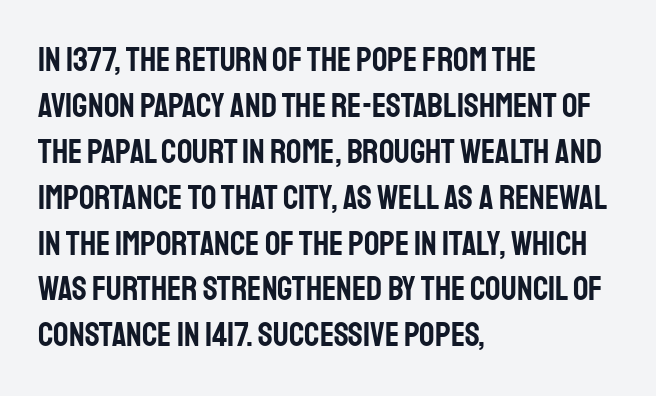
Q: Is the text italic (slanted)? A: No, it is upright.
Q: Is the typeface a serif or a sans-serif typeface? A: Sans-serif.
Q: Is the text underlined? A: No.
Q: How is the paragraph aligned? A: Left-aligned.
Q: Is the spacing between letters normal or unusually wide? A: Normal.
Q: Is the spacing between lines tight, normal or loose? A: Normal.
Q: Width (condensed, normal, or wide)? A: Condensed.
Q: Stroke contrast? A: Low.
Q: x-height? A: Large.
Q: Monospaced? A: No.
